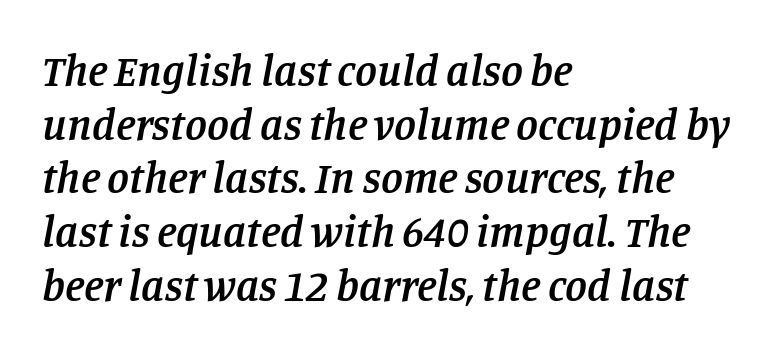
The image shows 44 px semibold serif type, italic (leaning right); set left-aligned, line spacing 1.22x, normal letter spacing, not underlined; low stroke contrast and a large x-height.
